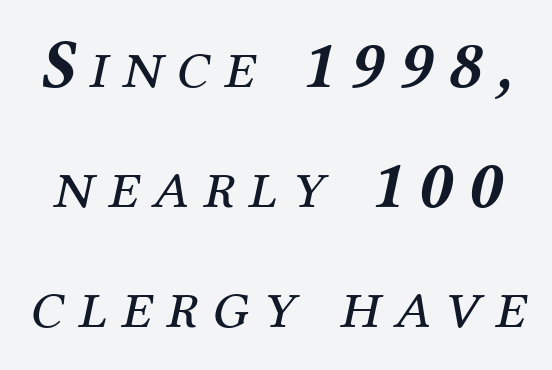
The image shows 69 px regular-weight serif type, italic (leaning right); set line spacing 1.74x, unusually wide letter spacing (+0.2 em), not underlined; medium stroke contrast and a medium x-height.
